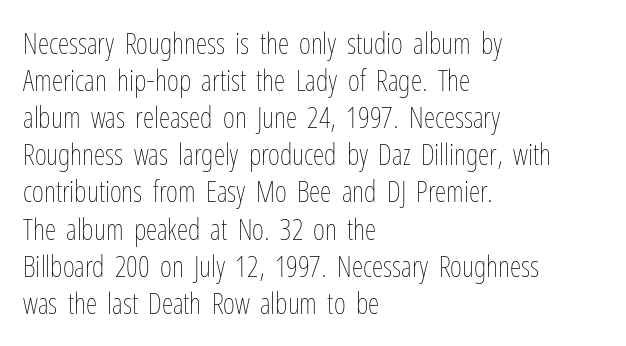
Heaviness? Minimal to ordinary, like unemphasized prose. The type is set solid horizontally, with unmodified tracking. The letters stand upright; this is a roman face. Rule under the text: the space is simply empty. The lines in this sample share a left origin and differ only in where they stop.
